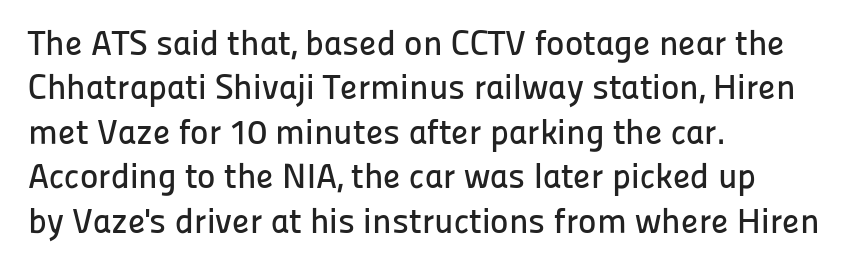
The glyphs in this specimen are sans serif. You can tell it's not italic because the verticals are truly vertical. Proportional: the letters do not fall into vertical columns. Compared with typical paragraphs, the rows here are spaced about the same.
